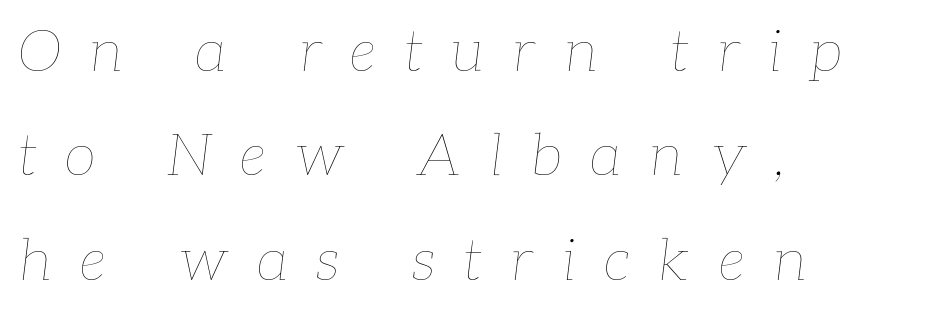
Just letters on the line, the space beneath them empty. Heft: none added — not bold. Every row of glyphs begins at an identical x-position on the left. This rendering widens character spacing well past its baseline value. In terms of posture, this sample is oblique. Think of a printed novel: that variable character pitch is what you see here.
